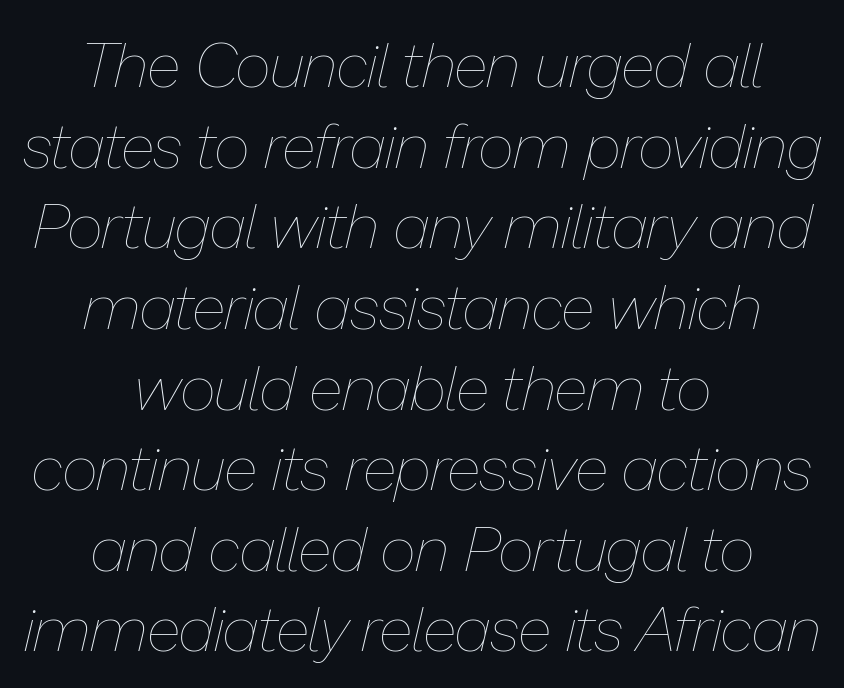
{"italic": "yes", "lean": "right", "slant_degrees": 13, "bold": "no", "weight": "thin", "width": "normal", "stroke_contrast": "low", "x_height": "medium", "monospaced": "no", "underline": "no", "align": "center", "line_spacing": "normal", "line_spacing_ratio": 1.28, "letter_spacing": "normal", "letter_spacing_em": 0.0, "glyph_px": 63}
